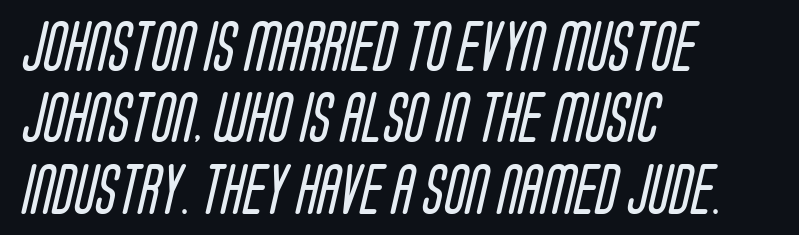
The image shows 50 px regular-weight, condensed sans-serif type; set left-aligned, normal line spacing (1.43x), normal letter spacing, not underlined; low stroke contrast and a large x-height.
